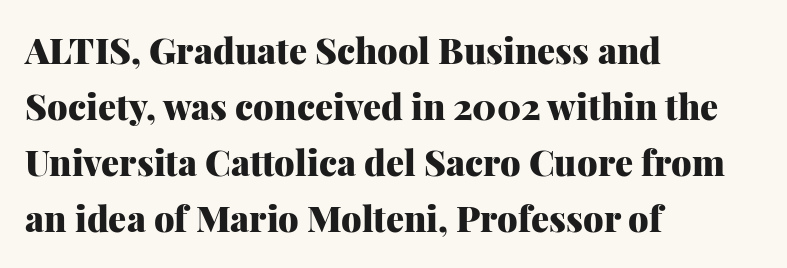
These lines are rendered in a variable-pitch font. Each row of text sits above clean, open space. Posture: upright roman. Vertically, the passage feels balanced, rows spaced as you'd expect.
